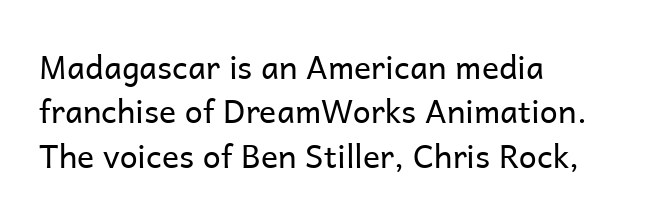
{"serif": "no", "italic": "no", "bold": "no", "weight": "regular", "width": "normal", "stroke_contrast": "low", "x_height": "medium", "monospaced": "no", "underline": "no", "align": "left", "line_spacing": "normal", "line_spacing_ratio": 1.39, "letter_spacing": "normal", "letter_spacing_em": 0.0, "glyph_px": 32}
